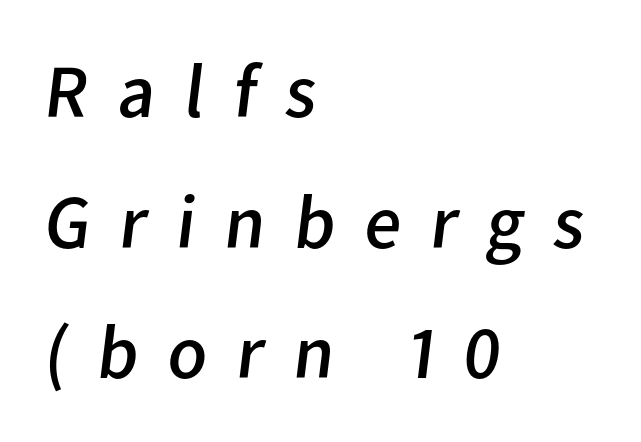
Varying glyph widths throughout — classic text-font behaviour. Heft: none added — not bold. Tracking here is generous; glyphs stand well apart from one another. Descender tails drop into unmarked territory.
